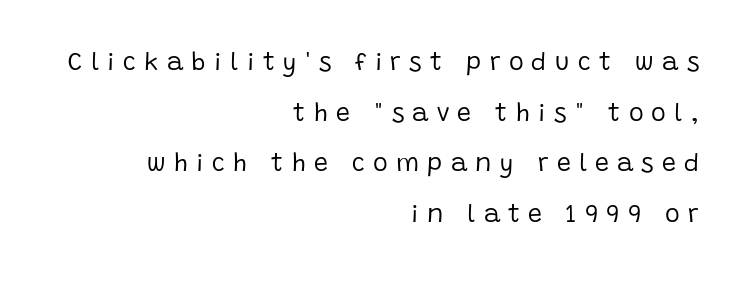
{"italic": "no", "bold": "no", "underline": "no", "align": "right", "line_spacing": "loose", "line_spacing_ratio": 2.03, "letter_spacing": "wide", "letter_spacing_em": 0.33, "glyph_px": 25}
